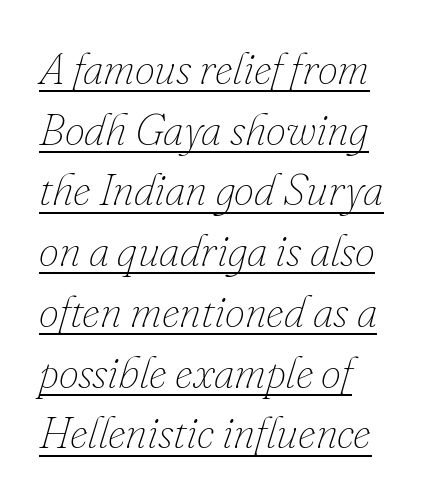
These glyphs show unthickened strokes, regular width or finer. Every word sits above its own underline. Varying glyph widths throughout — classic text-font behaviour. Nobody touched the tracking dial on this one. The paragraph shown leans on its left margin.
